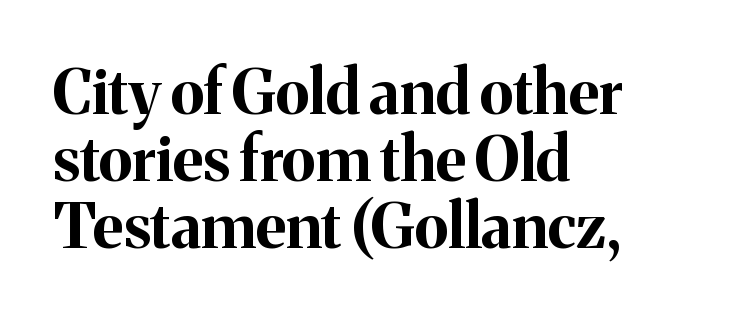
The image shows 62 px bold serif type, upright; set left-aligned, tight line spacing (1.08x), normal letter spacing, not underlined; medium stroke contrast and a medium x-height.
